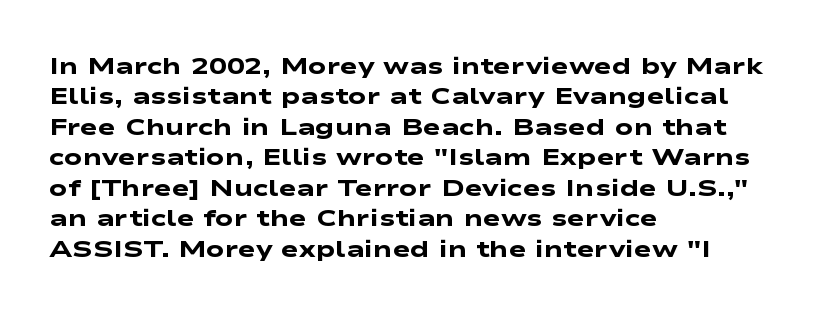
{"bold": "yes", "underline": "no", "align": "left", "line_spacing": "normal", "line_spacing_ratio": 1.27, "letter_spacing": "normal", "letter_spacing_em": 0.0, "glyph_px": 24}
